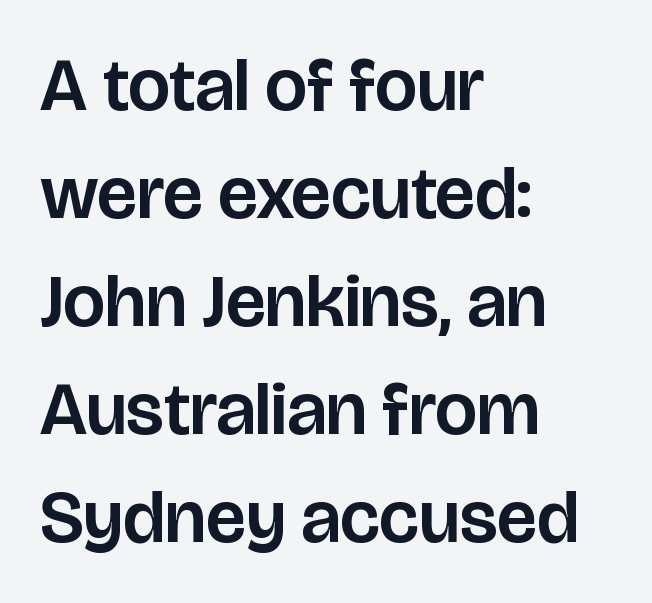
Compared with typical paragraphs, the rows here are spaced about the same. You could not count columns in this text — the font is proportionally spaced. Lines of text with bare space underneath. The rendering shows plain stroke endings on the letterforms — a sans-serif design. The setting favours the left margin, as ordinary paragraphs usually do. Nobody touched the tracking dial on this one.
